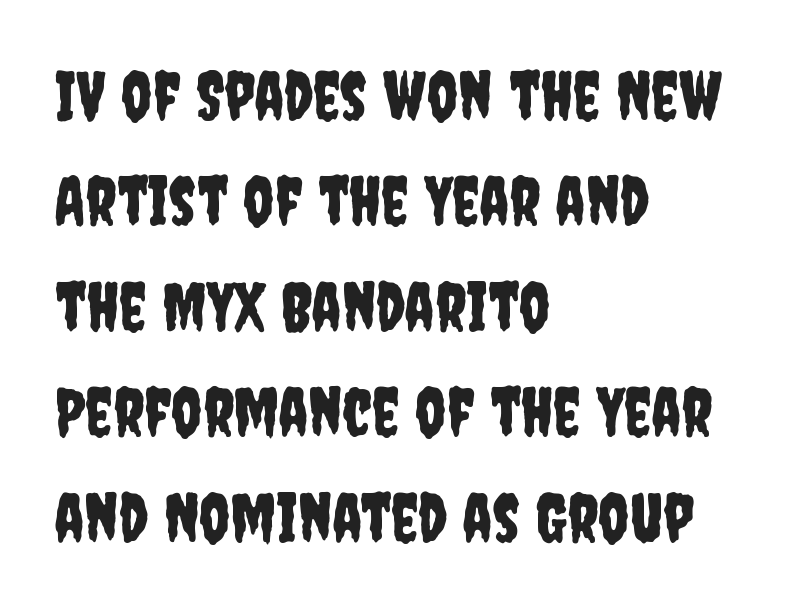
The image shows 68 px condensed sans-serif type, upright; set left-aligned, normal line spacing (1.55x), normal letter spacing, not underlined; low stroke contrast and a large x-height.
